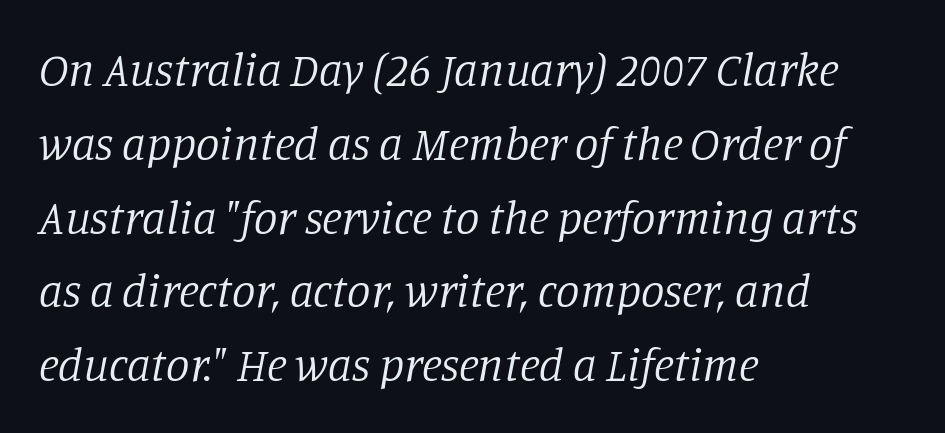
{"serif": "yes", "italic": "yes", "lean": "right", "slant_degrees": 11, "bold": "no", "weight": "regular", "width": "normal", "stroke_contrast": "low", "x_height": "large", "monospaced": "no", "underline": "no", "align": "left", "line_spacing": "normal", "line_spacing_ratio": 1.57, "letter_spacing": "normal", "letter_spacing_em": 0.0, "glyph_px": 47}
